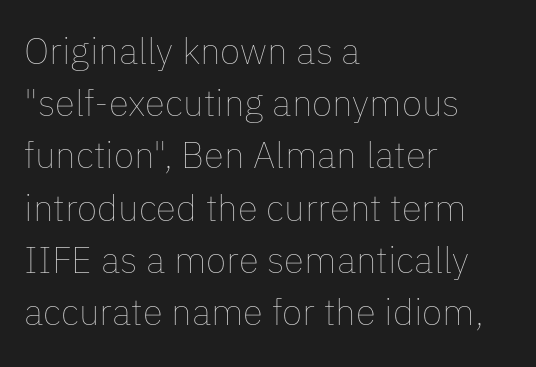
{"italic": "no", "bold": "no", "weight": "thin", "width": "normal", "stroke_contrast": "low", "x_height": "medium", "monospaced": "no", "underline": "no", "align": "left", "line_spacing": "normal", "line_spacing_ratio": 1.41, "letter_spacing": "normal", "letter_spacing_em": 0.0, "glyph_px": 37}
